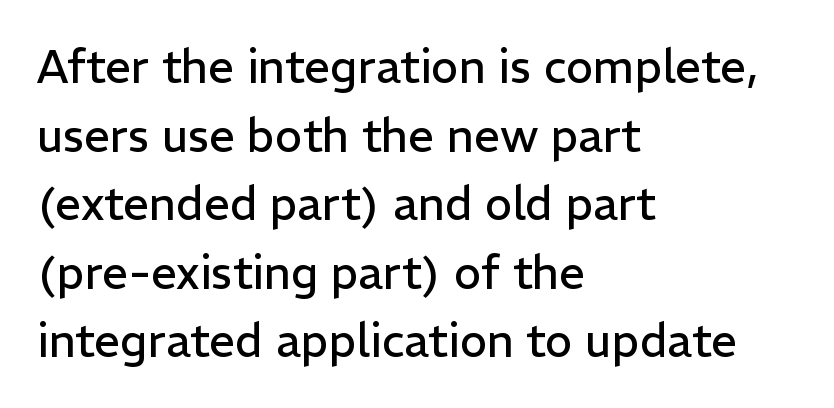
These lines keep a tight, regular rhythm from letter to letter. No word sits above an underline. The font sits on the lighter half of the weight spectrum, regular included. The rows are spaced the way most documents space them. The paragraph shown leans on its left margin.
